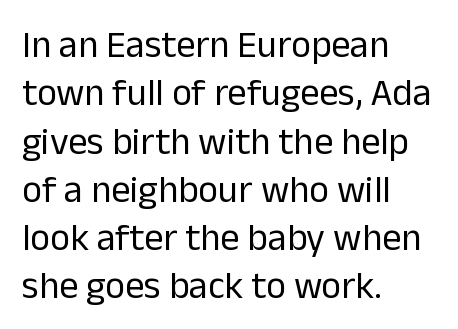
The image shows 38 px regular-weight sans-serif type, upright; set left-aligned, normal line spacing (1.27x), normal letter spacing, not underlined; low stroke contrast and a medium x-height.
